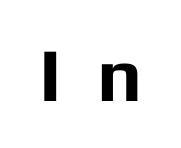
Q: Is the text bold? A: Yes.
Q: Is the text italic (slanted)? A: No, it is upright.
Q: Is the typeface a serif or a sans-serif typeface? A: Sans-serif.
Q: Is the text underlined? A: No.
Q: Is the spacing between letters normal or unusually wide? A: Unusually wide.
Q: Width (condensed, normal, or wide)? A: Normal.
Q: Stroke contrast? A: Low.
Q: x-height? A: Medium.
Q: Monospaced? A: No.
